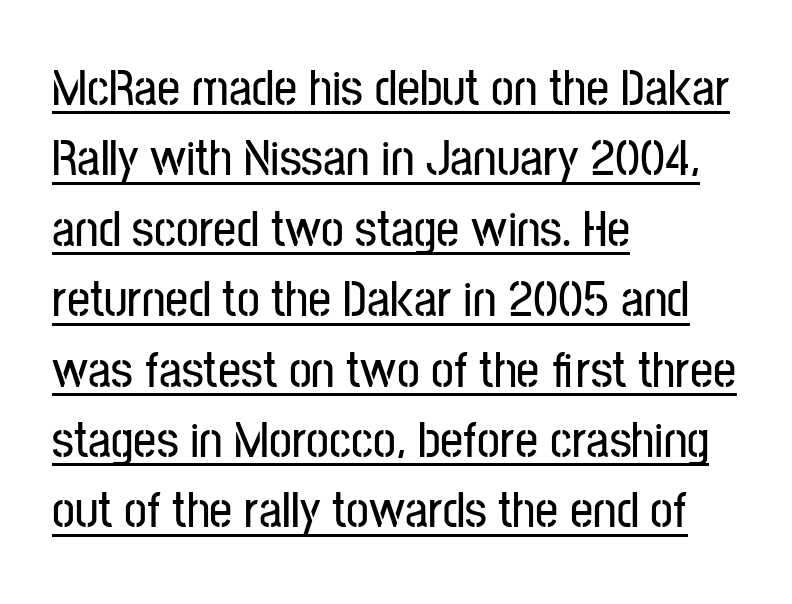
{"serif": "no", "italic": "no", "width": "condensed", "stroke_contrast": "low", "x_height": "medium", "monospaced": "no", "underline": "yes", "align": "left", "line_spacing": "normal", "line_spacing_ratio": 1.38, "letter_spacing": "normal", "letter_spacing_em": 0.0, "glyph_px": 51}
